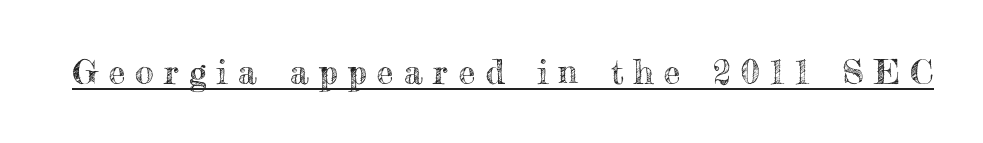
{"italic": "no", "width": "normal", "x_height": "small", "monospaced": "no", "underline": "yes", "letter_spacing": "wide", "letter_spacing_em": 0.3, "glyph_px": 34}
